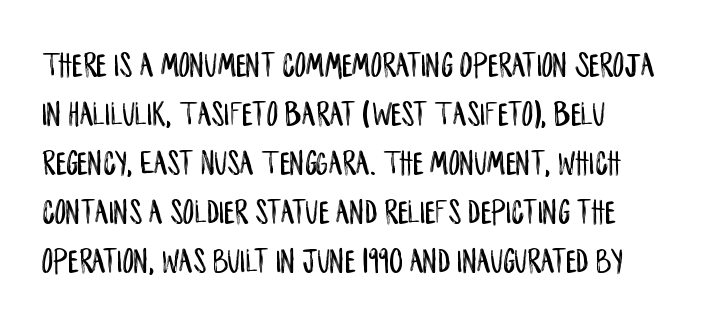
The lines sit at an ordinary, default distance from one another. Plain, unruled lines of type. Think of a printed novel: that variable character pitch is what you see here. The rendering shows plain stroke endings on the letterforms — a sans-serif design.
